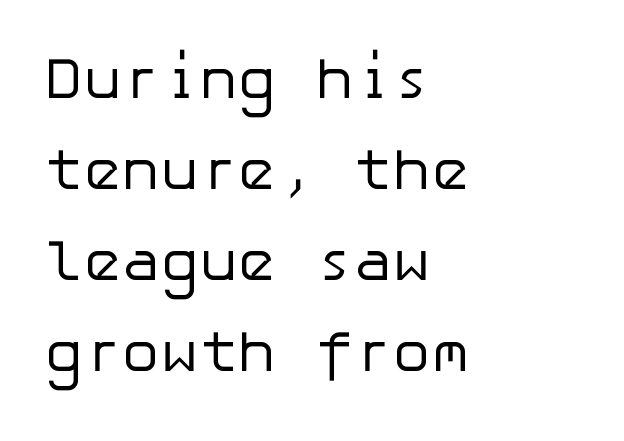
Regarding leading, the lines here are spaced in the standard way. Glyph-to-glyph distance matches everyday printed text. Underline: absent. Visually the block forms a straight wall on the left and a jagged coastline on the right. In terms of letterform style, serifs are entirely absent. The letterforms sit at book weight or below.
